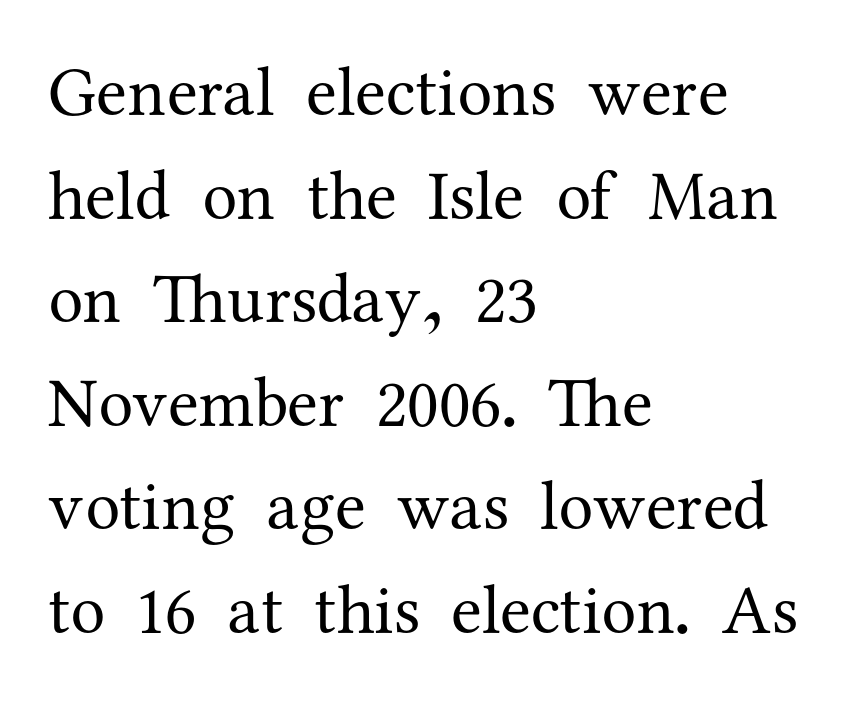
This rendering leaves character spacing at its baseline value. The face used here is seriffed, in the tradition of book romans. The lines in this sample share a left origin and differ only in where they stop. In terms of leading, this rendering sits right in the middle. The space beneath each line is pristine and unruled. Is there any slant? The stems are plumb.
